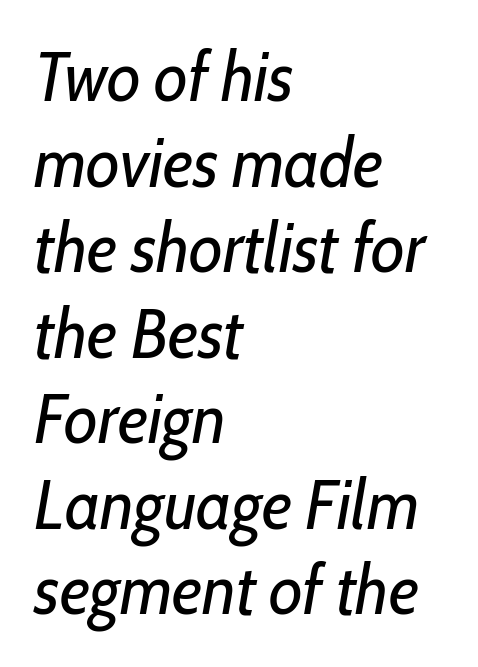
{"italic": "yes", "lean": "right", "slant_degrees": 10, "bold": "no", "weight": "regular", "width": "condensed", "stroke_contrast": "low", "x_height": "medium", "monospaced": "no", "underline": "no", "align": "left", "line_spacing_ratio": 1.24, "letter_spacing": "normal", "letter_spacing_em": 0.0, "glyph_px": 69}
